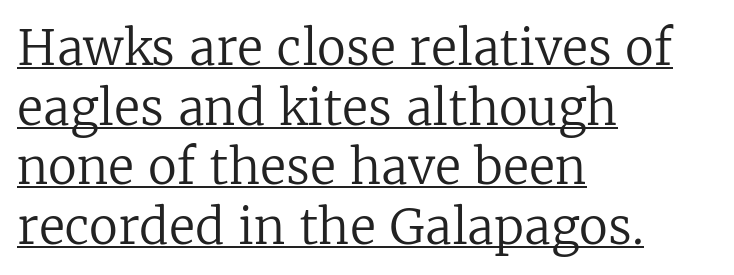
The image shows 48 px regular-weight serif type, upright; set left-aligned, line spacing 1.24x, normal letter spacing, underlined; low stroke contrast and a medium x-height.
